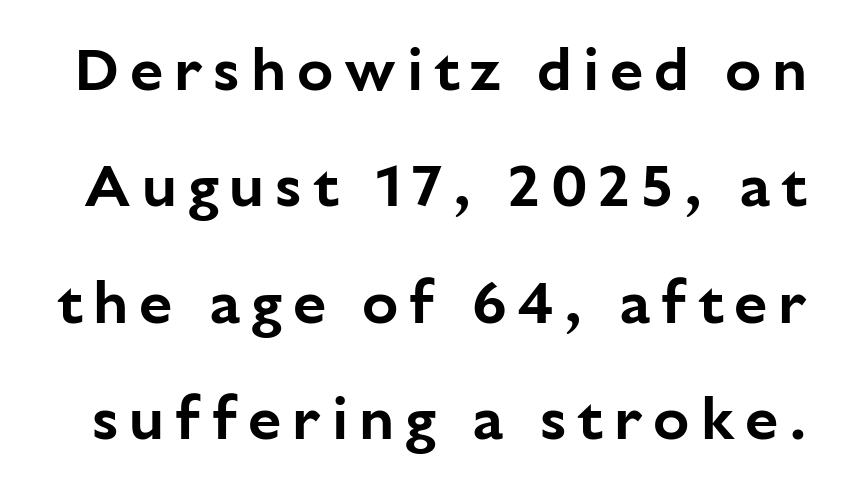
The image shows 60 px sans-serif type, upright; set loose line spacing (1.94x), not underlined; low stroke contrast and a medium x-height.
